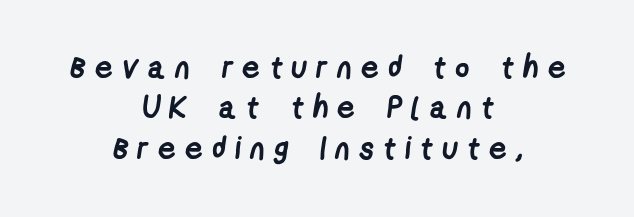
A typesetter would call this proportional, since set widths differ per character. Classification — sans serif. Regular leading. The line texture is sparse and dotted thanks to wide tracking. Look at the stroke-to-counter ratio: heavy, a bold. Any mark beneath the type? The region is blank.
